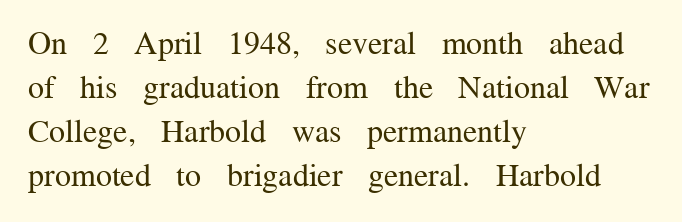
Q: Is the text bold? A: No.
Q: Is the text italic (slanted)? A: No, it is upright.
Q: Is the typeface a serif or a sans-serif typeface? A: Serif.
Q: Is the text underlined? A: No.
Q: How is the paragraph aligned? A: Left-aligned.
Q: Is the spacing between letters normal or unusually wide? A: Normal.
Q: Is the spacing between lines tight, normal or loose? A: Normal.
Q: Width (condensed, normal, or wide)? A: Normal.
Q: Stroke contrast? A: Medium.
Q: x-height? A: Medium.
Q: Monospaced? A: No.
